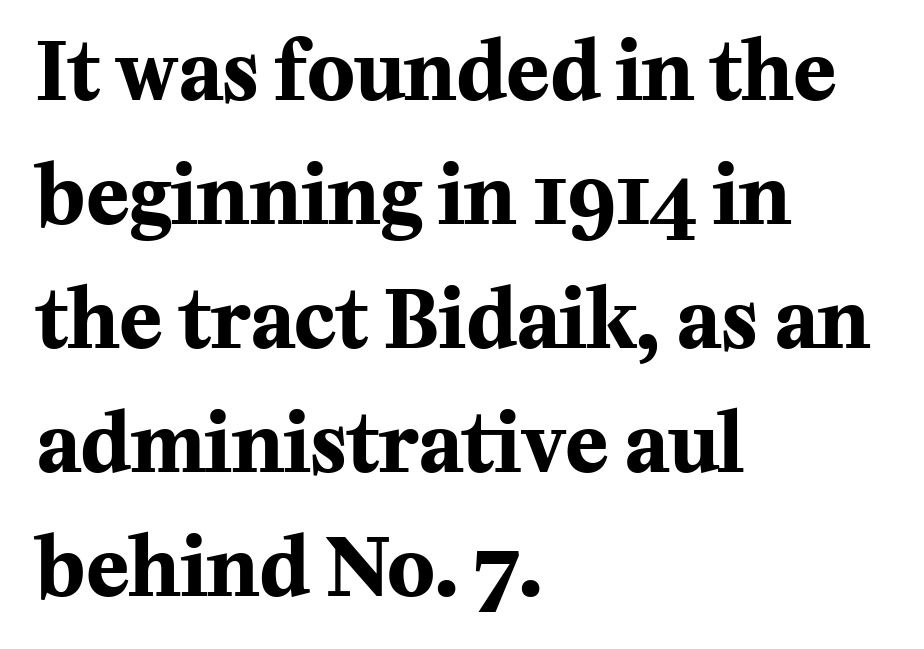
{"serif": "yes", "italic": "no", "bold": "yes", "weight": "bold", "width": "normal", "stroke_contrast": "medium", "x_height": "medium", "monospaced": "no", "underline": "no", "align": "left", "line_spacing": "normal", "line_spacing_ratio": 1.57, "letter_spacing": "normal", "letter_spacing_em": 0.0, "glyph_px": 79}
